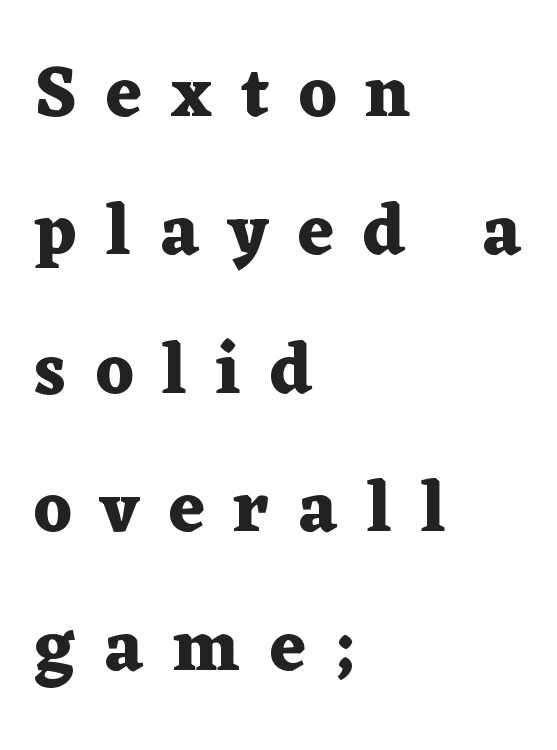
{"serif": "yes", "italic": "no", "bold": "yes", "weight": "heavy", "width": "wide", "stroke_contrast": "medium", "x_height": "medium", "monospaced": "no", "underline": "no", "align": "left", "line_spacing": "loose", "line_spacing_ratio": 1.95, "letter_spacing": "wide", "letter_spacing_em": 0.41, "glyph_px": 71}
